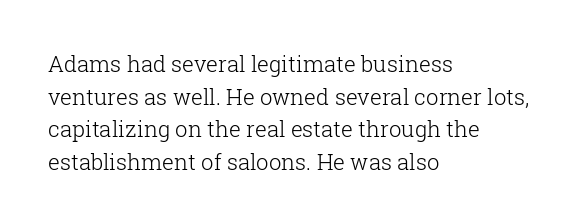
The image shows 22 px text type, upright; set left-aligned, normal line spacing (1.48x), normal letter spacing, not underlined.
